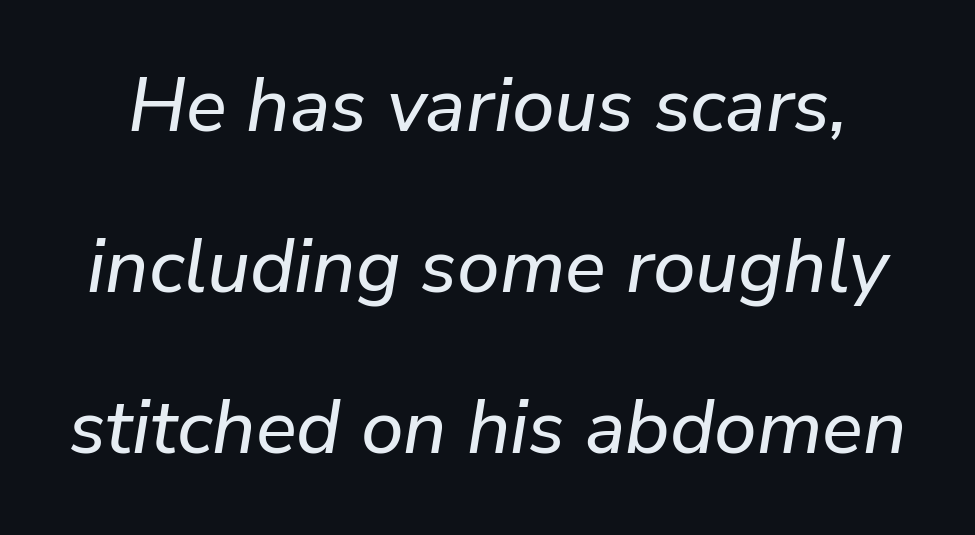
This sample has the flowing, uneven cadence of proportional lettering. Descenders hang freely into open space. The passage shown leans; its letterforms are oblique. Tracking value appears to be zero — textbook default spacing.
